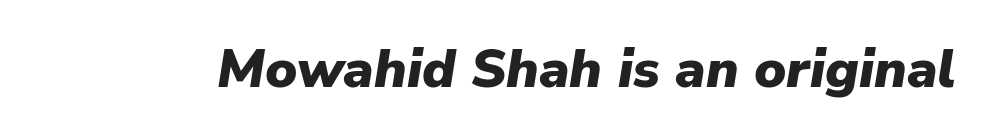
Notice how thick the strokes are: this is what a full bold looks like. The foot of each line stays bare and open. You could not count columns in this text — the font is proportionally spaced. The face used here is rendered with its standard letterfit. Every character sits at an angle, as italics do.
